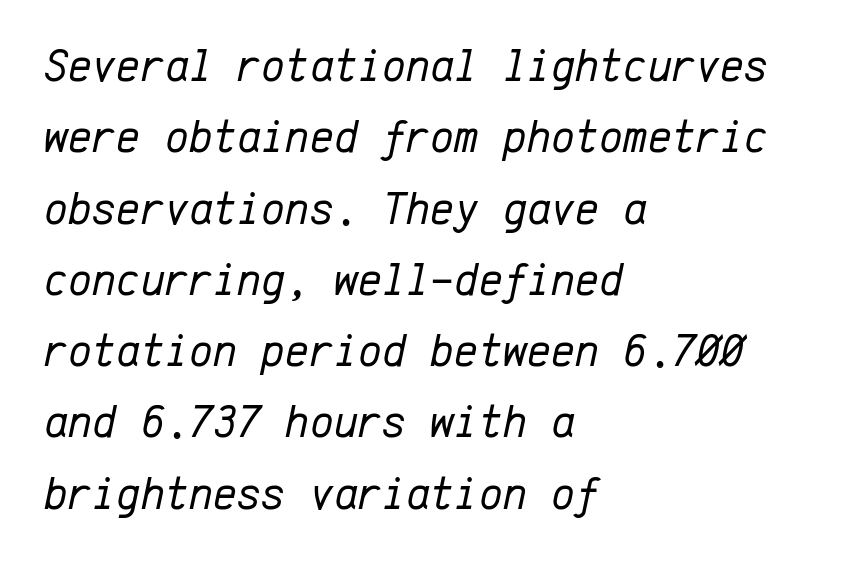
The image shows 46 px regular-weight type, italic (leaning right), monospaced; set left-aligned, normal line spacing (1.55x), normal letter spacing, not underlined; low stroke contrast and a medium x-height.
